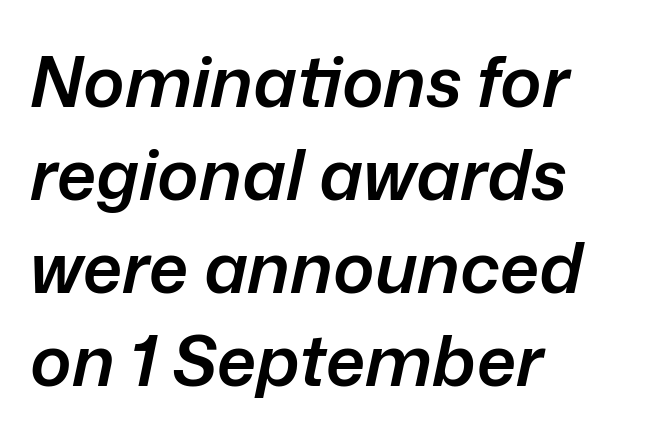
Q: Is the text bold? A: Semi-bold.
Q: Is the text italic (slanted)? A: Yes, it leans right by about 12 degrees.
Q: Is the text underlined? A: No.
Q: How is the paragraph aligned? A: Left-aligned.
Q: Is the spacing between letters normal or unusually wide? A: Normal.
Q: Is the spacing between lines tight, normal or loose? A: Normal.
Q: Width (condensed, normal, or wide)? A: Normal.
Q: Stroke contrast? A: Low.
Q: x-height? A: Medium.
Q: Monospaced? A: No.
